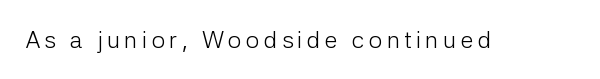
{"italic": "no", "bold": "no", "underline": "no", "glyph_px": 24}
